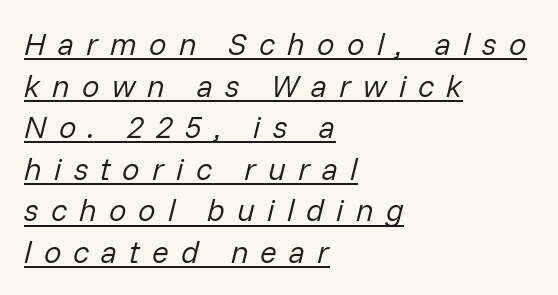
{"italic": "yes", "lean": "right", "slant_degrees": 14, "bold": "no", "weight": "regular", "width": "normal", "stroke_contrast": "low", "x_height": "medium", "monospaced": "no", "underline": "yes", "align": "left", "line_spacing": "normal", "line_spacing_ratio": 1.34, "letter_spacing": "wide", "letter_spacing_em": 0.39, "glyph_px": 31}
